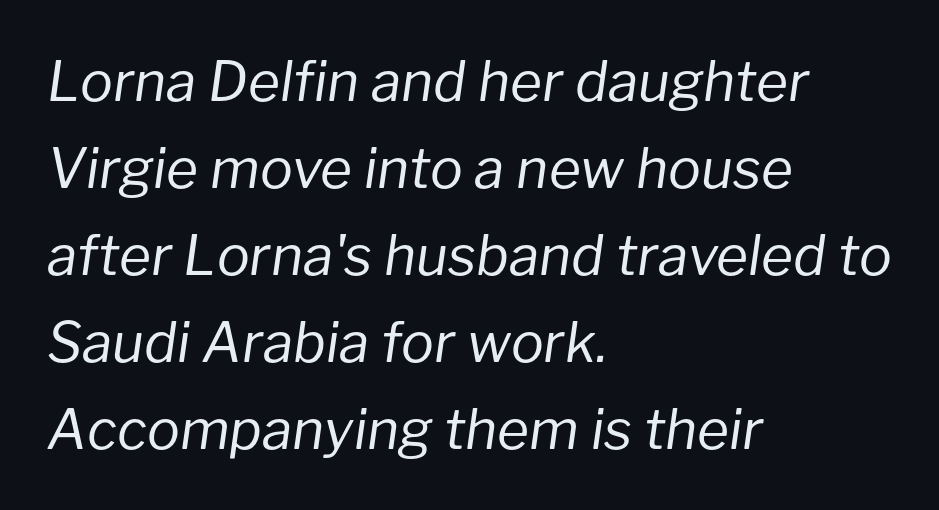
{"italic": "yes", "lean": "right", "slant_degrees": 8, "bold": "no", "weight": "regular", "width": "normal", "stroke_contrast": "low", "x_height": "medium", "monospaced": "no", "underline": "no", "align": "left", "line_spacing": "normal", "line_spacing_ratio": 1.58, "letter_spacing": "normal", "letter_spacing_em": 0.0, "glyph_px": 55}
